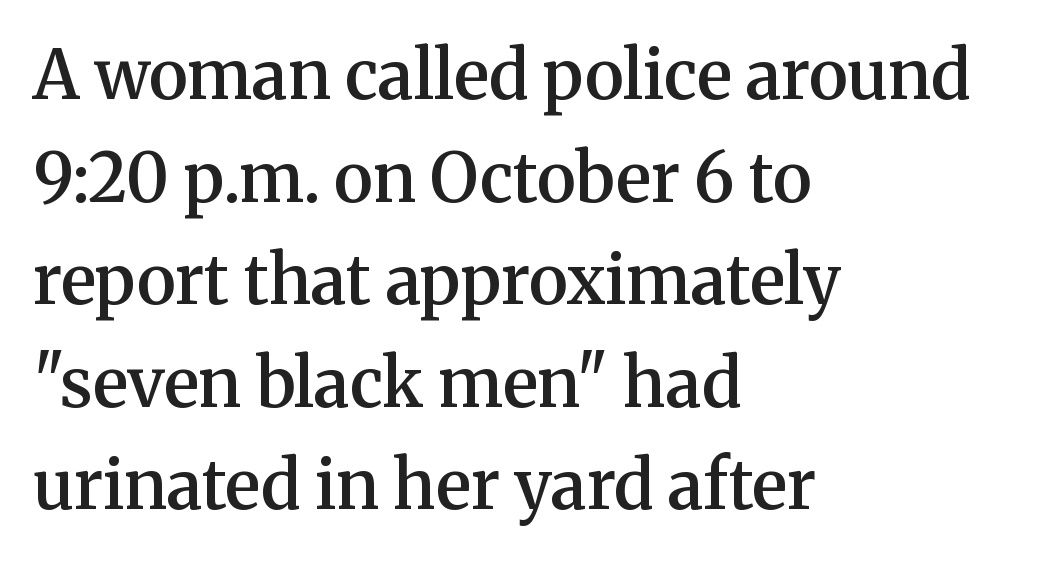
The image shows 67 px semibold serif type, upright; set left-aligned, normal line spacing (1.53x), normal letter spacing, not underlined; medium stroke contrast and a medium x-height.
